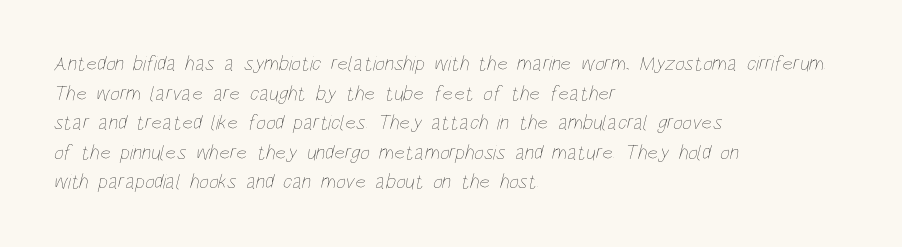
{"bold": "no", "underline": "no", "align": "left", "line_spacing": "normal", "line_spacing_ratio": 1.41, "letter_spacing": "normal", "letter_spacing_em": 0.0, "glyph_px": 21}
